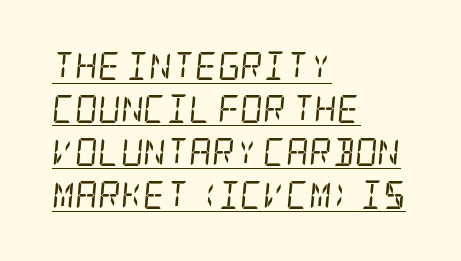
The image shows 28 px regular-weight, condensed serif type, italic (leaning right); set left-aligned, normal line spacing (1.53x), normal letter spacing, underlined; low stroke contrast and a large x-height.
